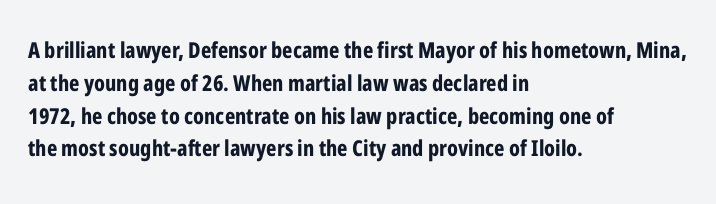
The image shows 22 px bold type, upright; set left-aligned, normal line spacing (1.49x), normal letter spacing, not underlined.
